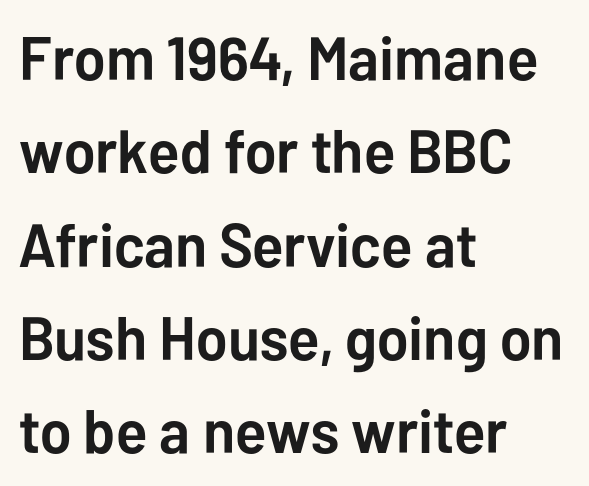
Default kerning and tracking; the words read as compact shapes. The setting favours the left margin, as ordinary paragraphs usually do. The characters display no serif detailing; their extremities are plain. Successive baselines arrive at the customary interval. A dark, heavy texture on the line: the type is bold.
